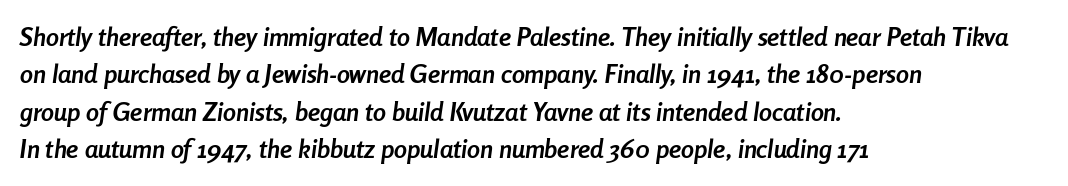
{"italic": "yes", "lean": "right", "slant_degrees": 8, "bold": "yes", "underline": "no", "align": "left", "line_spacing": "normal", "line_spacing_ratio": 1.44, "letter_spacing": "normal", "letter_spacing_em": 0.0, "glyph_px": 26}
